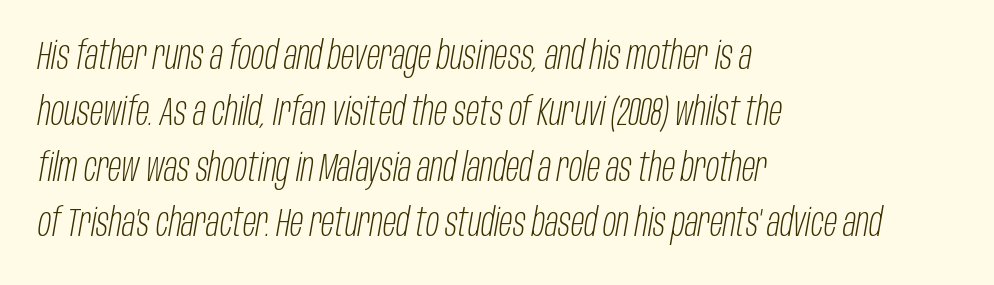
The image shows 39 px light, condensed type, italic (leaning right); set left-aligned, normal line spacing (1.43x), normal letter spacing, not underlined; low stroke contrast and a large x-height.
